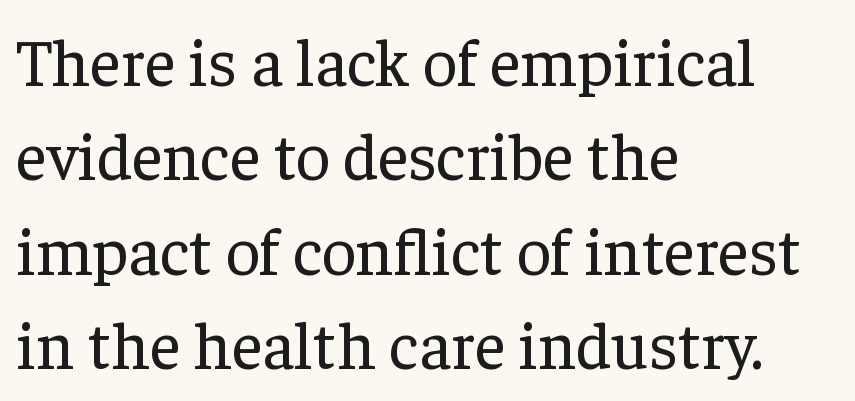
The image shows 67 px regular-weight serif type, upright; set left-aligned, normal line spacing (1.41x), normal letter spacing, not underlined; low stroke contrast and a medium x-height.
